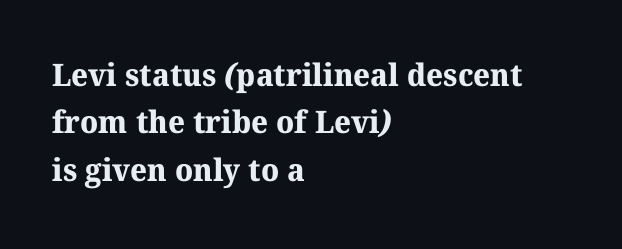
Q: Is the text bold? A: Yes.
Q: Is the typeface a serif or a sans-serif typeface? A: Serif.
Q: Is the text underlined? A: No.
Q: How is the paragraph aligned? A: Left-aligned.
Q: Is the spacing between letters normal or unusually wide? A: Normal.
Q: Is the spacing between lines tight, normal or loose? A: Normal.
Q: Width (condensed, normal, or wide)? A: Normal.
Q: Stroke contrast? A: Medium.
Q: x-height? A: Medium.
Q: Monospaced? A: No.
